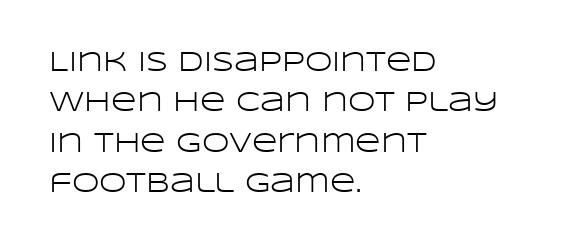
Is there any slant? The stems are plumb. Tracking here is standard; glyphs follow each other at the usual distance. Underline: absent. You could not count columns in this text — the font is proportionally spaced. Stem width sits at or under what a default text font uses. Regarding leading, the lines here are spaced in the standard way.
